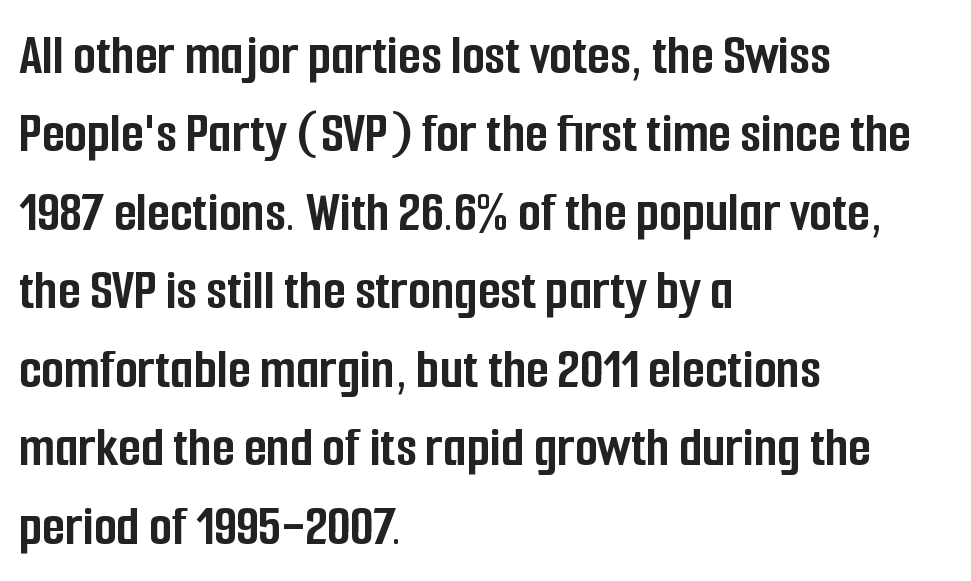
Spacing verdict: proportional, widths tailored to each character. Leftover space on each line is placed entirely after the last word. Serifs: no, the terminals of the letterforms are clean. The letters sit at their default tracking, neither squeezed nor spread. The font's upright variant was chosen for this text.
